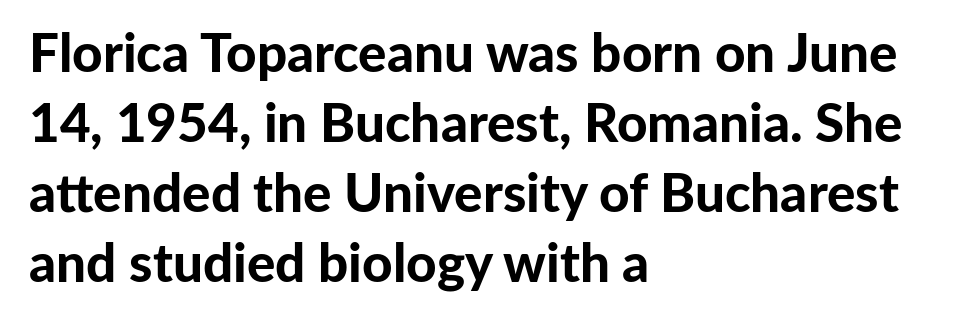
The image shows 53 px bold sans-serif type, upright; set left-aligned, normal line spacing (1.32x), normal letter spacing, not underlined; low stroke contrast and a medium x-height.
